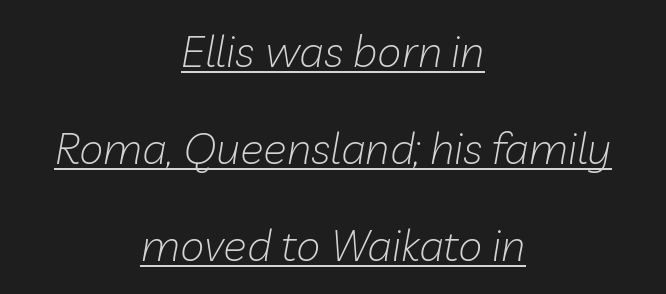
Q: Is the text bold? A: No.
Q: Is the text italic (slanted)? A: Yes, it leans right by about 10 degrees.
Q: Is the text underlined? A: Yes.
Q: How is the paragraph aligned? A: Centered.
Q: Is the spacing between letters normal or unusually wide? A: Normal.
Q: Is the spacing between lines tight, normal or loose? A: Loose.
Q: Width (condensed, normal, or wide)? A: Normal.
Q: Stroke contrast? A: Low.
Q: x-height? A: Medium.
Q: Monospaced? A: No.
